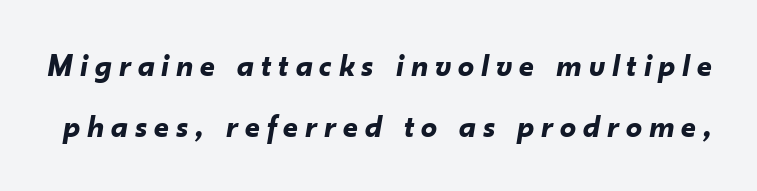
The image shows 32 px bold type, italic (leaning right); set loose line spacing (1.92x), unusually wide letter spacing (+0.22 em), not underlined; low stroke contrast and a small x-height.
